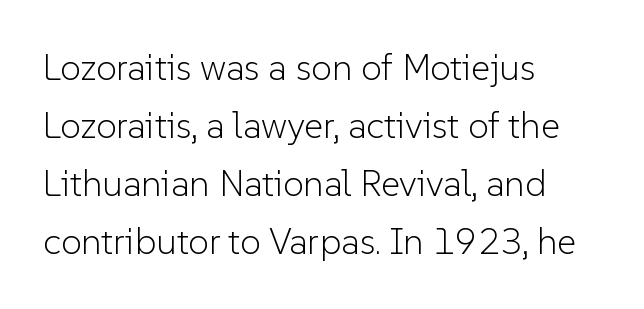
The image shows 37 px light sans-serif type, upright; set left-aligned, normal line spacing (1.57x), normal letter spacing, not underlined; low stroke contrast and a medium x-height.
